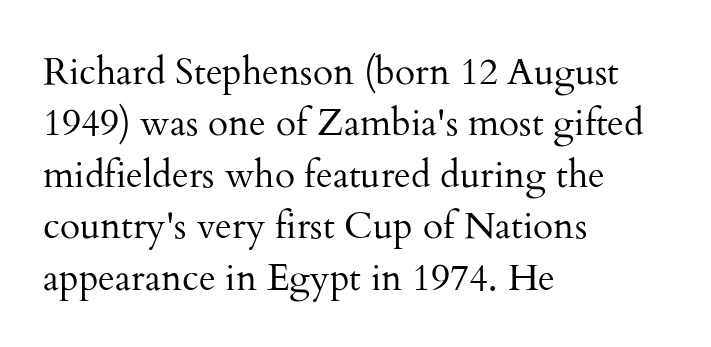
{"serif": "yes", "italic": "no", "bold": "no", "weight": "regular", "width": "normal", "stroke_contrast": "medium", "x_height": "small", "monospaced": "no", "underline": "no", "align": "left", "line_spacing": "normal", "line_spacing_ratio": 1.39, "letter_spacing": "normal", "letter_spacing_em": 0.0, "glyph_px": 37}
